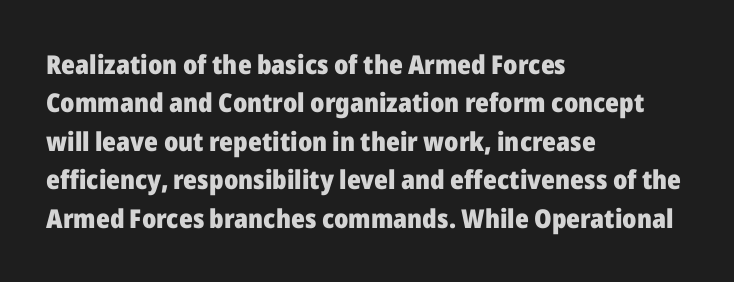
The image shows 26 px bold type, upright; set left-aligned, normal line spacing (1.48x), normal letter spacing, not underlined.
